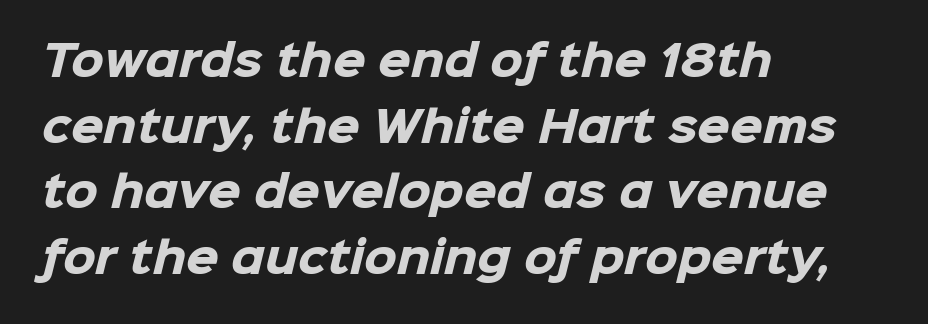
The face used here is proportionally spaced, like ordinary book or web type. In CSS terms this would be text-align: left. The letters carry no serifs — their stems end cleanly without finishing strokes. Plenty of ink on the page — the face is bold.
